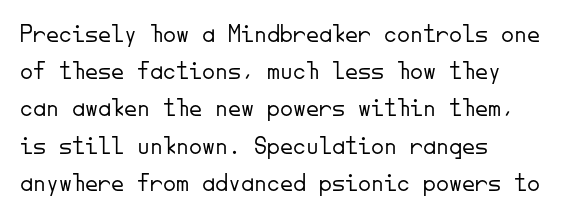
Q: Is the text bold? A: No.
Q: Is the text italic (slanted)? A: No, it is upright.
Q: Is the text underlined? A: No.
Q: How is the paragraph aligned? A: Left-aligned.
Q: Is the spacing between letters normal or unusually wide? A: Normal.
Q: Is the spacing between lines tight, normal or loose? A: Normal.
